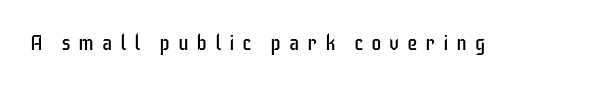
The image shows 21 px text type, upright; set unusually wide letter spacing (+0.37 em), not underlined.
